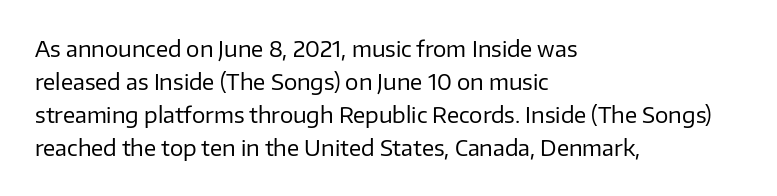
No italicization has been applied; the sample stays upright. This rendering features lettering with no underline. Summary of weight: not heavy and not bold. The typesetter chose a ragged-right arrangement here. The vertical gap from one line to the next is medium.
